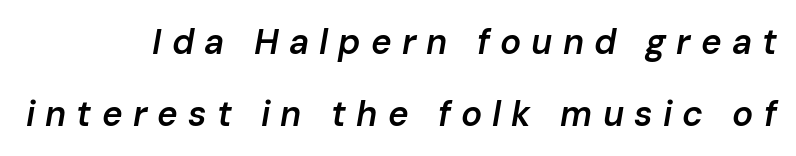
A semibold gives these letters moderate extra thickness, short of bold. Underline: absent. The passage shown is typed in a proportional face where columns would drift. Emphasis-style slanted type is in use. The type is letterspaced generously, with wide tracking. Caption: multi-line text, flush right, ragged left.
